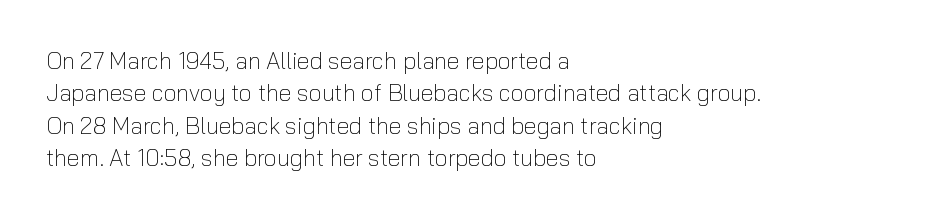
The image shows 23 px text type, upright; set left-aligned, normal line spacing (1.41x), normal letter spacing, not underlined.
